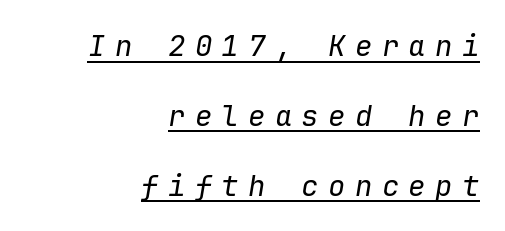
Tracking here is generous; glyphs stand well apart from one another. Note the uniform advance width — an 'i' takes as much space as an 'm'. Is the block centered? No — it sits flush against the right margin. This sample carries an underscore along the baseline area. Reading down the column, the eye jumps a long way to each next line.
